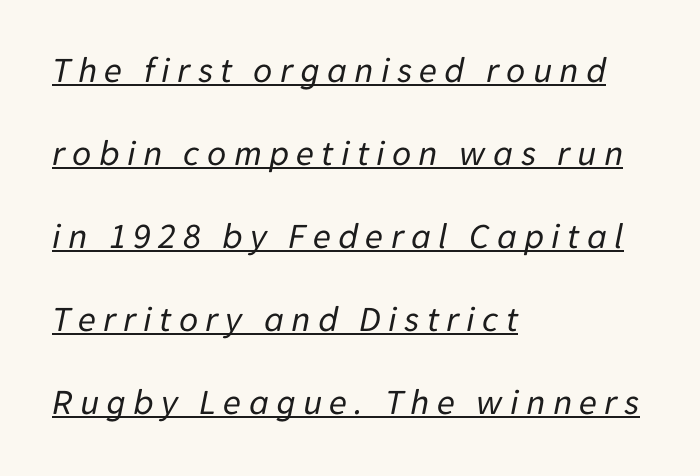
These glyphs show unthickened strokes, regular width or finer. You could not count columns in this text — the font is proportionally spaced. The passage shown is underscored from start to finish. Each new line begins a long way beneath the previous one. Quick note: italic.
